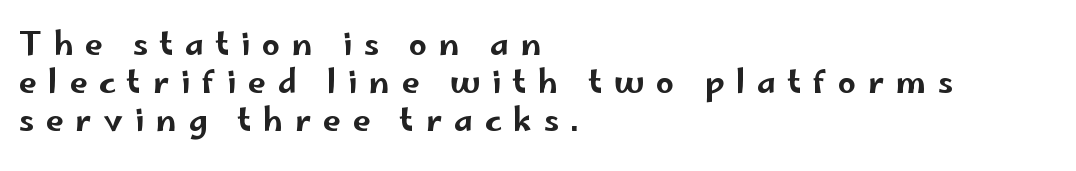
{"serif": "no", "italic": "no", "width": "wide", "stroke_contrast": "low", "x_height": "small", "monospaced": "no", "underline": "no", "align": "left", "line_spacing_ratio": 1.18, "letter_spacing": "wide", "letter_spacing_em": 0.36, "glyph_px": 32}
